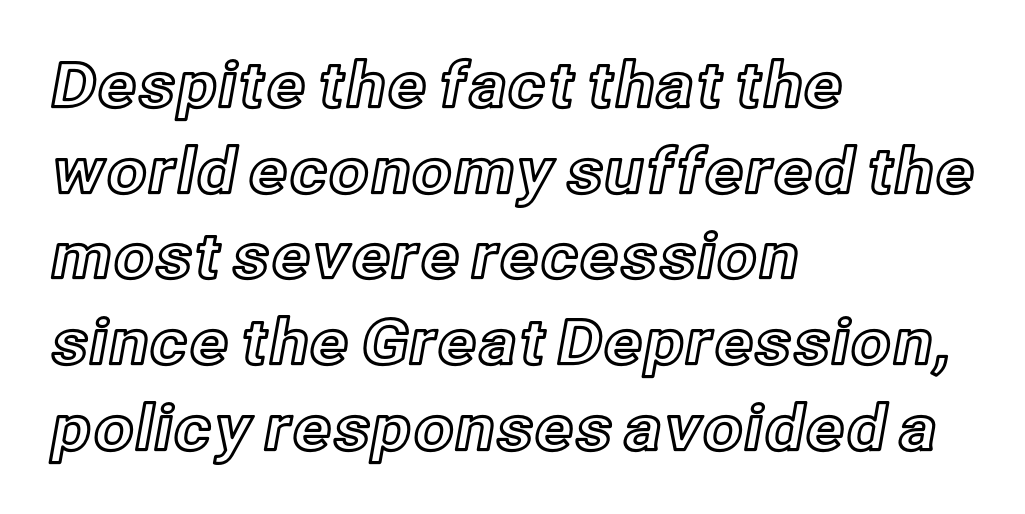
In terms of letterspacing, this is plain default setting. The rendering uses natural spacing where letterforms have individual widths. The text block is weighted toward the left margin, trailing off unevenly rightward. Unmarked baselines from the first word to the last.
